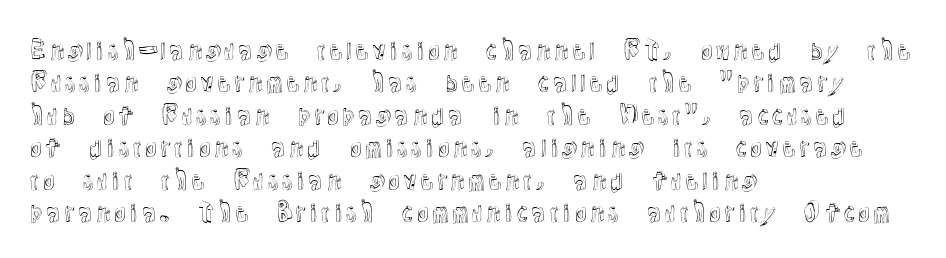
{"italic": "no", "underline": "no", "align": "left", "line_spacing": "normal", "line_spacing_ratio": 1.3, "letter_spacing": "normal", "letter_spacing_em": 0.0, "glyph_px": 25}
